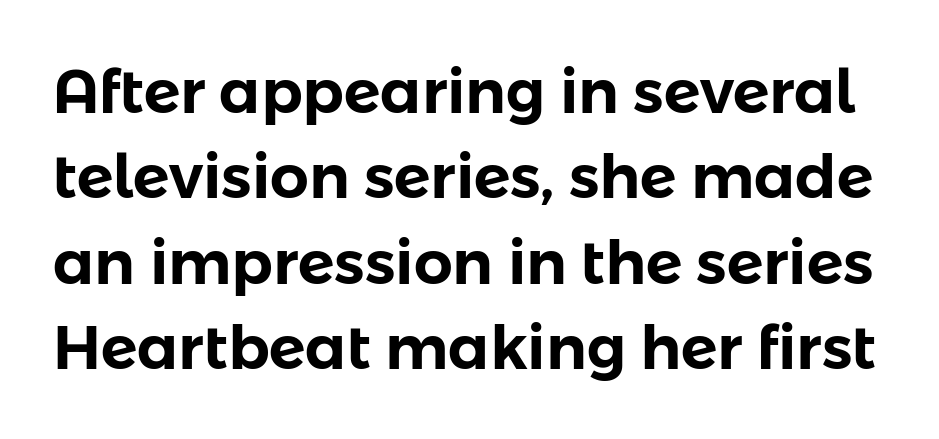
Q: Is the text italic (slanted)? A: No, it is upright.
Q: Is the typeface a serif or a sans-serif typeface? A: Sans-serif.
Q: Is the text underlined? A: No.
Q: Is the spacing between letters normal or unusually wide? A: Normal.
Q: Is the spacing between lines tight, normal or loose? A: Normal.
Q: Width (condensed, normal, or wide)? A: Normal.
Q: Stroke contrast? A: Low.
Q: x-height? A: Medium.
Q: Monospaced? A: No.
